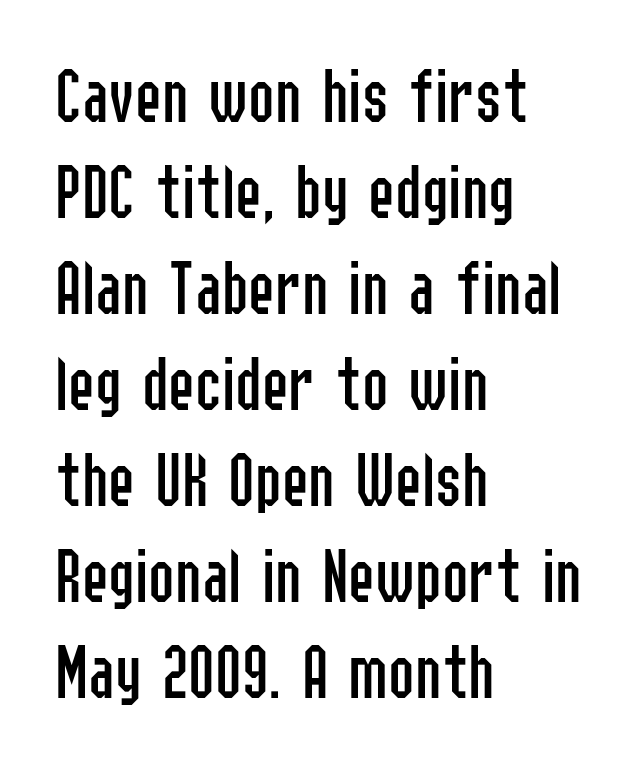
Descender tails drop into unmarked territory. This rendering uses left alignment, leaving the right contour irregular. Rendered with straight, roman letterforms. Is the letter spacing exaggerated? No — it looks like the ordinary default. Nothing heavy about these letters — not bold at all.
